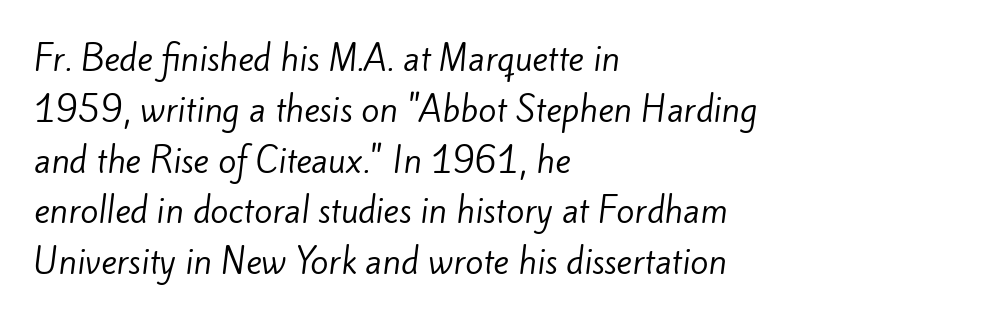
The image shows 33 px regular-weight sans-serif type; set left-aligned, normal line spacing (1.54x), normal letter spacing, not underlined; low stroke contrast and a small x-height.
